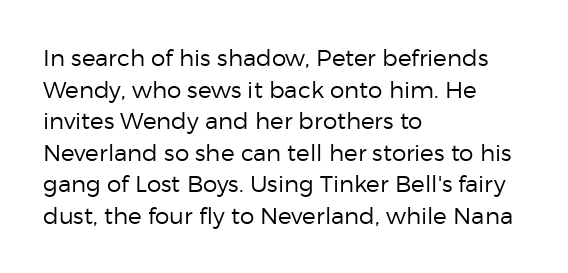
The strokes are not fattened; the text isn't bold. Beneath every word, the page is bare. Every row of glyphs begins at an identical x-position on the left. In terms of posture, this sample is upright.
